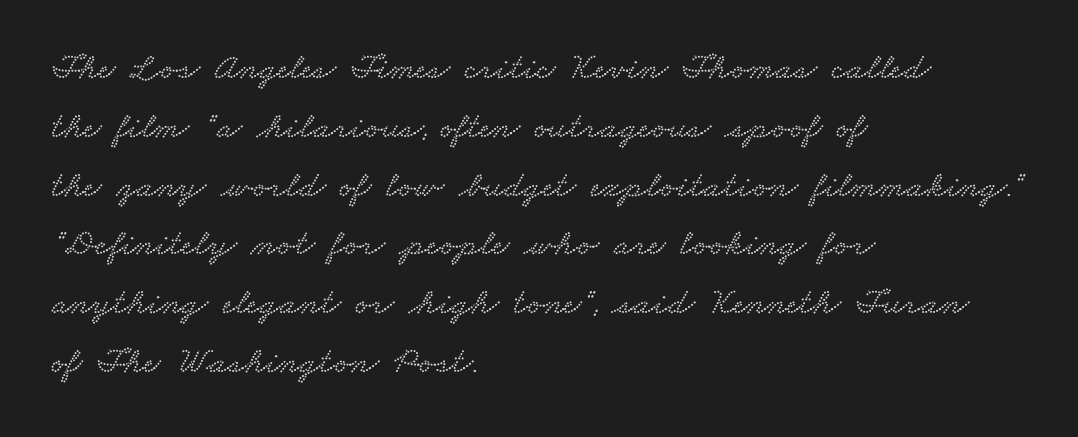
Q: Is the typeface a serif or a sans-serif typeface? A: Serif.
Q: Is the text underlined? A: No.
Q: How is the paragraph aligned? A: Left-aligned.
Q: Is the spacing between letters normal or unusually wide? A: Normal.
Q: Is the spacing between lines tight, normal or loose? A: Normal.
Q: Width (condensed, normal, or wide)? A: Wide.
Q: Stroke contrast? A: Low.
Q: x-height? A: Small.
Q: Monospaced? A: No.
